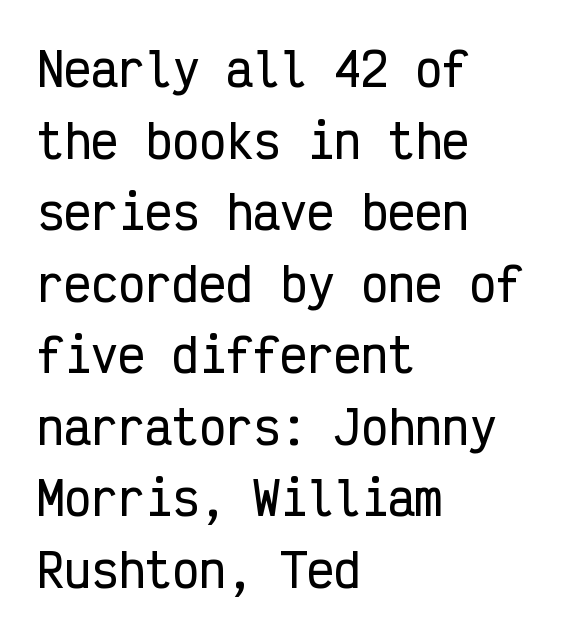
{"serif": "no", "italic": "no", "width": "condensed", "stroke_contrast": "low", "x_height": "medium", "monospaced": "yes", "underline": "no", "align": "left", "line_spacing": "normal", "line_spacing_ratio": 1.59, "letter_spacing": "normal", "letter_spacing_em": 0.0, "glyph_px": 45}
